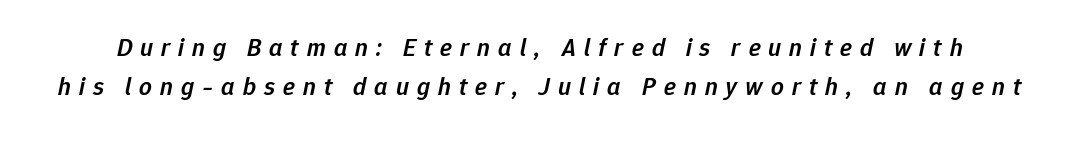
{"italic": "yes", "lean": "right", "slant_degrees": 12, "bold": "semi", "underline": "no", "line_spacing": "normal", "line_spacing_ratio": 1.58, "letter_spacing": "wide", "letter_spacing_em": 0.32, "glyph_px": 25}
